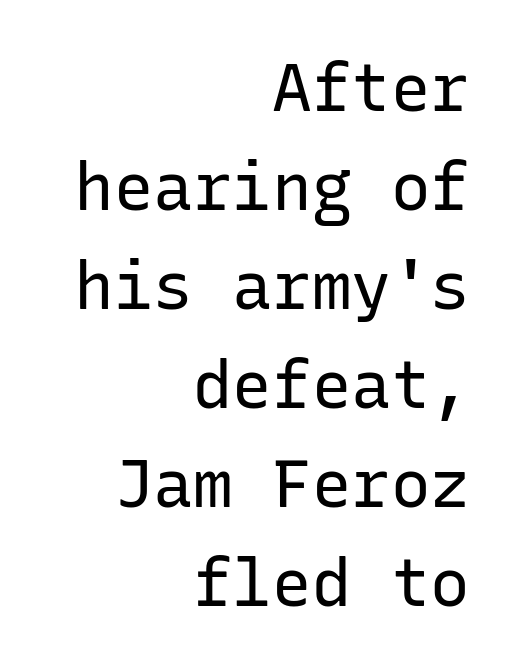
{"serif": "no", "italic": "no", "bold": "no", "weight": "regular", "width": "normal", "stroke_contrast": "low", "x_height": "medium", "monospaced": "yes", "underline": "no", "align": "right", "line_spacing": "normal", "line_spacing_ratio": 1.5, "letter_spacing": "normal", "letter_spacing_em": 0.0, "glyph_px": 66}
